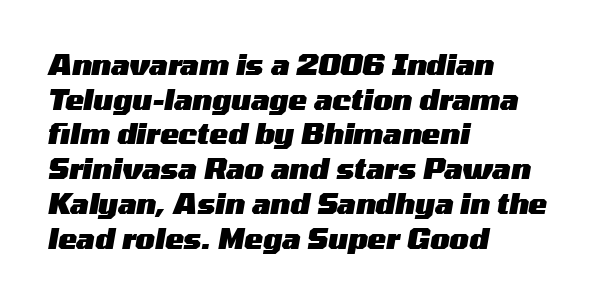
Q: Is the text bold? A: Yes.
Q: Is the text italic (slanted)? A: Yes, it leans right by about 10 degrees.
Q: Is the text underlined? A: No.
Q: How is the paragraph aligned? A: Left-aligned.
Q: Is the spacing between letters normal or unusually wide? A: Normal.
Q: Width (condensed, normal, or wide)? A: Wide.
Q: Stroke contrast? A: Medium.
Q: x-height? A: Medium.
Q: Monospaced? A: No.
